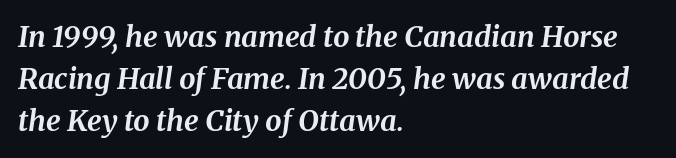
The image shows 29 px bold serif type, italic (leaning right); set left-aligned, normal line spacing (1.45x), normal letter spacing, not underlined; medium stroke contrast and a medium x-height.
